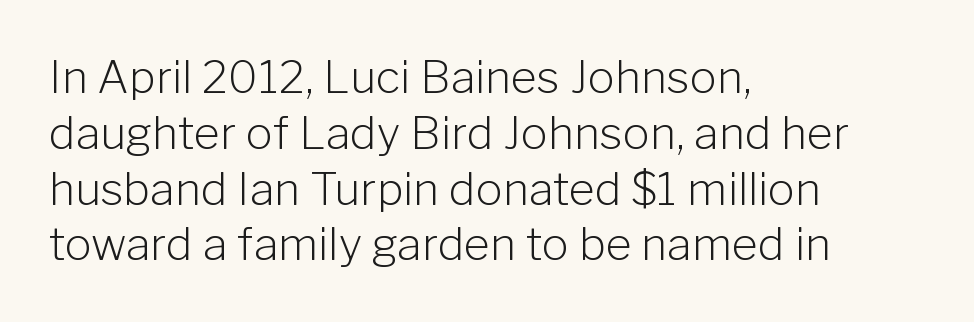
{"serif": "no", "italic": "no", "bold": "no", "weight": "light", "width": "normal", "stroke_contrast": "low", "x_height": "medium", "monospaced": "no", "underline": "no", "align": "left", "line_spacing_ratio": 1.24, "letter_spacing": "normal", "letter_spacing_em": 0.0, "glyph_px": 45}
